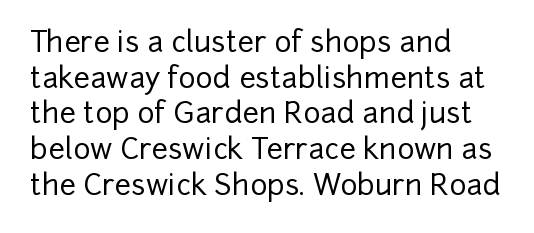
Q: Is the text italic (slanted)? A: No, it is upright.
Q: Is the typeface a serif or a sans-serif typeface? A: Sans-serif.
Q: Is the text underlined? A: No.
Q: How is the paragraph aligned? A: Left-aligned.
Q: Is the spacing between letters normal or unusually wide? A: Normal.
Q: Width (condensed, normal, or wide)? A: Normal.
Q: Stroke contrast? A: Low.
Q: x-height? A: Medium.
Q: Monospaced? A: No.
